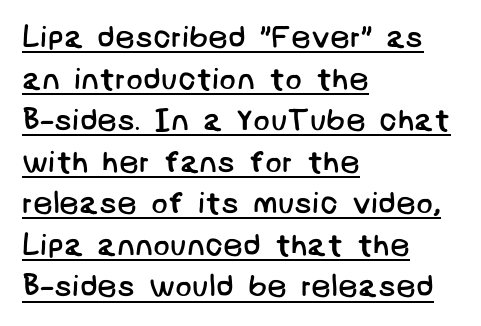
The image shows 31 px regular-weight sans-serif type; set left-aligned, normal line spacing (1.34x), normal letter spacing, underlined; low stroke contrast and a large x-height.
